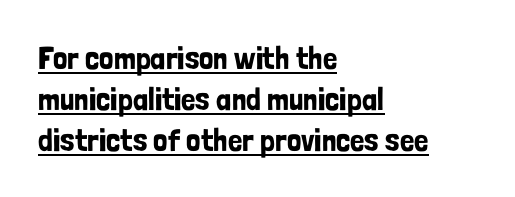
Q: Is the text italic (slanted)? A: No, it is upright.
Q: Is the typeface a serif or a sans-serif typeface? A: Sans-serif.
Q: Is the text underlined? A: Yes.
Q: How is the paragraph aligned? A: Left-aligned.
Q: Is the spacing between letters normal or unusually wide? A: Normal.
Q: Is the spacing between lines tight, normal or loose? A: Normal.
Q: Width (condensed, normal, or wide)? A: Condensed.
Q: Stroke contrast? A: Low.
Q: x-height? A: Medium.
Q: Monospaced? A: No.
